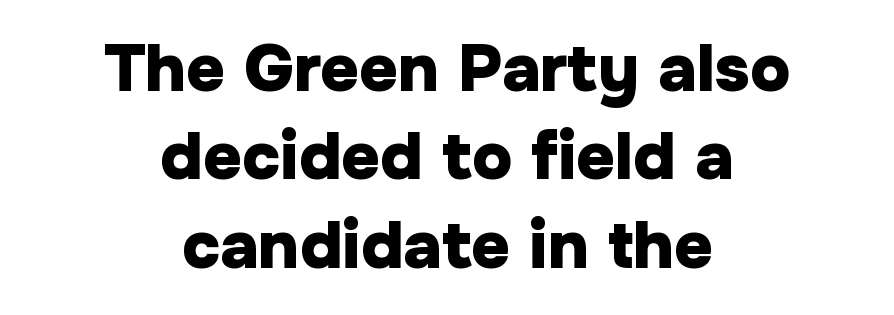
Upright lettering throughout. Which margin do the lines hug? Neither — every line sits in the middle. Does the leading feel generous? No, just average. The strip under each line holds only bare page. To sum up the face: it is a sans, with no serifs. Pretty heavy lettering here — definitely bold.
